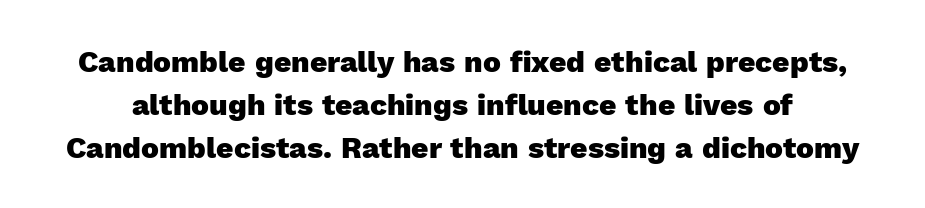
The image shows 30 px heavy sans-serif type, upright; set normal line spacing (1.44x), normal letter spacing, not underlined; a medium x-height.
